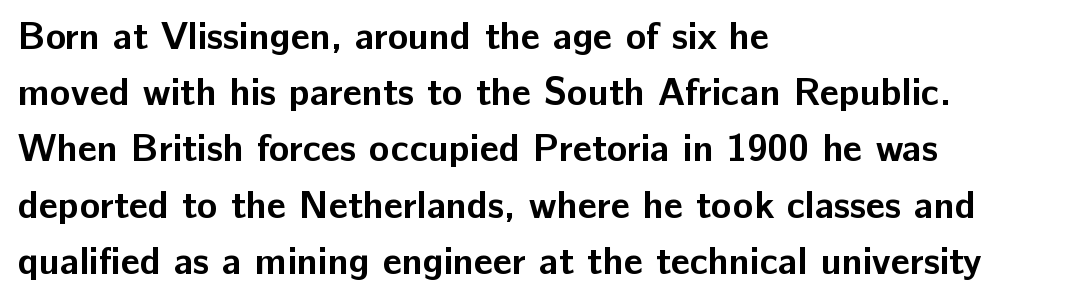
{"serif": "no", "italic": "no", "bold": "yes", "weight": "bold", "width": "normal", "stroke_contrast": "low", "x_height": "medium", "monospaced": "no", "underline": "no", "align": "left", "line_spacing": "normal", "line_spacing_ratio": 1.48, "letter_spacing": "normal", "letter_spacing_em": 0.0, "glyph_px": 38}
